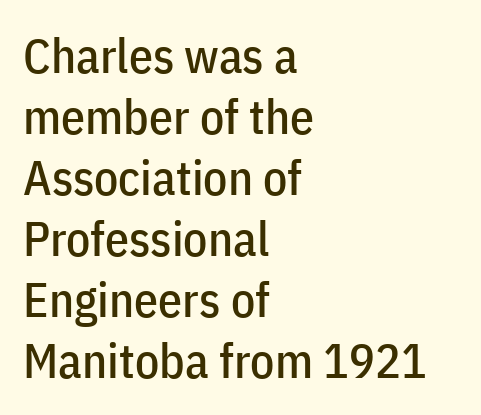
{"serif": "no", "italic": "no", "width": "condensed", "stroke_contrast": "low", "x_height": "medium", "monospaced": "no", "underline": "no", "align": "left", "line_spacing": "normal", "line_spacing_ratio": 1.27, "letter_spacing": "normal", "letter_spacing_em": 0.0, "glyph_px": 48}
